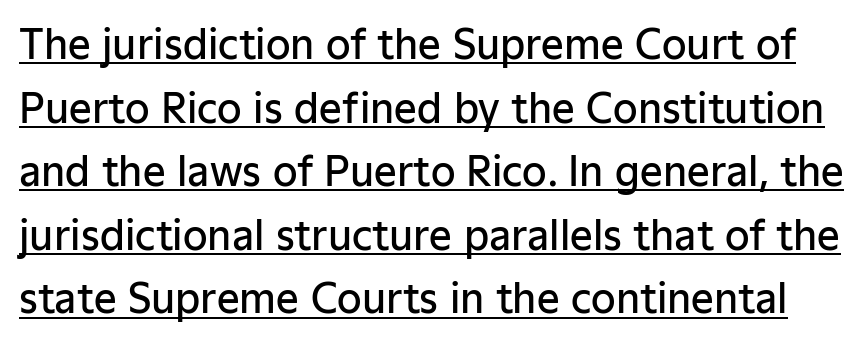
Caption: lettering with a line underneath. Typographically, this falls in the sans-serif category. Each letter keeps its own natural width here, so spacing adapts to shape. Moderately thickened strokes mark this as semibold type. Vertically, the passage feels balanced, rows spaced as you'd expect. Posture: straight, roman, zero tilt.
